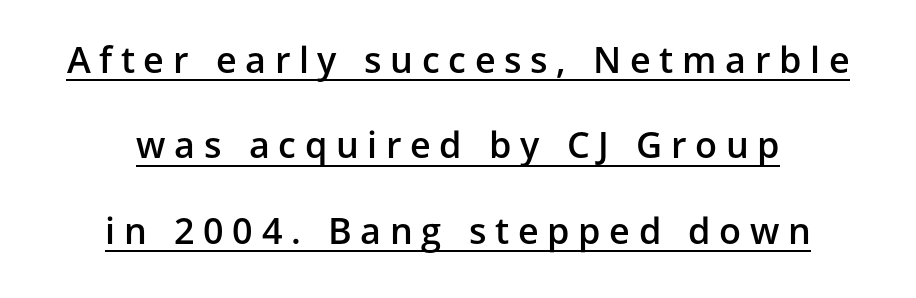
The image shows 36 px semibold sans-serif type, upright; set centered, loose line spacing (2.37x), unusually wide letter spacing (+0.24 em), underlined; low stroke contrast and a medium x-height.
